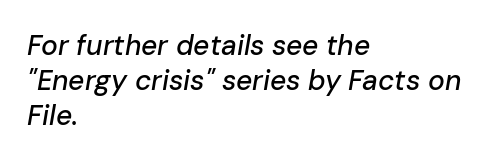
The image shows 28 px text type, italic (leaning right); set left-aligned, normal line spacing (1.25x), normal letter spacing, not underlined; low stroke contrast and a medium x-height.
